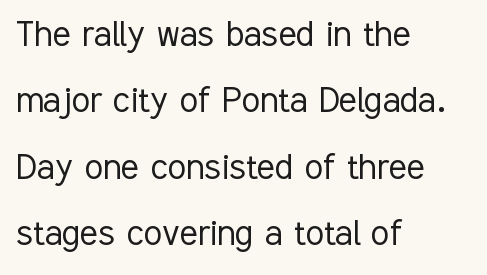
{"serif": "no", "italic": "no", "bold": "no", "weight": "light", "width": "condensed", "stroke_contrast": "low", "x_height": "medium", "monospaced": "no", "underline": "no", "align": "left", "line_spacing": "normal", "line_spacing_ratio": 1.58, "letter_spacing": "normal", "letter_spacing_em": 0.0, "glyph_px": 42}
